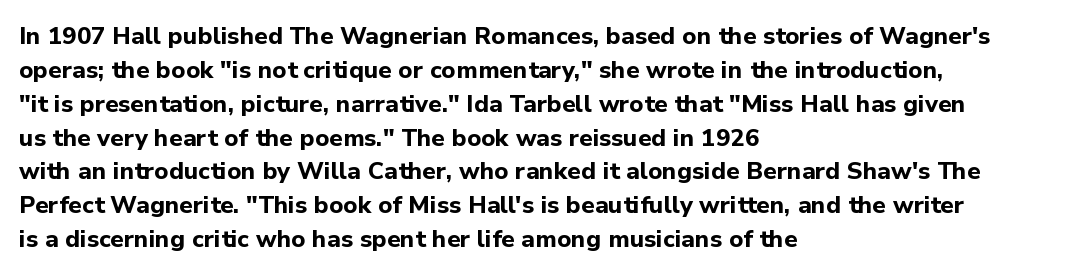
{"italic": "no", "bold": "yes", "underline": "no", "align": "left", "line_spacing": "normal", "line_spacing_ratio": 1.41, "letter_spacing": "normal", "letter_spacing_em": 0.0, "glyph_px": 24}
